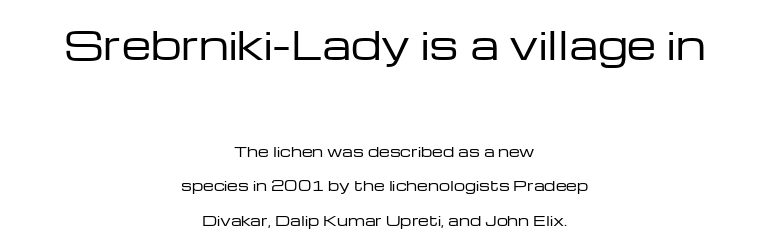
The image shows 38 px regular-weight, wide sans-serif type, upright; set centered, loose line spacing (2.46x), normal letter spacing, not underlined; the first (top) block is 2.71x larger; low stroke contrast and a medium x-height.
